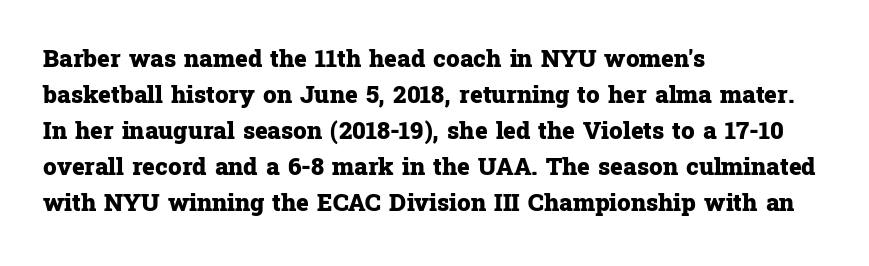
Q: Is the text bold? A: Yes.
Q: Is the text italic (slanted)? A: No, it is upright.
Q: Is the text underlined? A: No.
Q: How is the paragraph aligned? A: Left-aligned.
Q: Is the spacing between letters normal or unusually wide? A: Normal.
Q: Is the spacing between lines tight, normal or loose? A: Normal.
